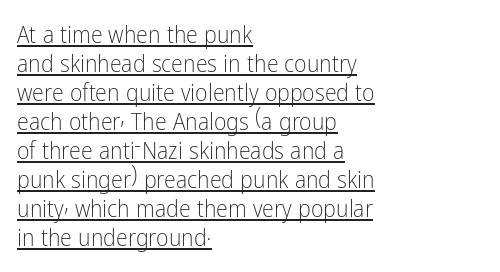
{"italic": "no", "bold": "no", "underline": "yes", "align": "left", "line_spacing_ratio": 1.21, "letter_spacing": "normal", "letter_spacing_em": 0.0, "glyph_px": 24}
